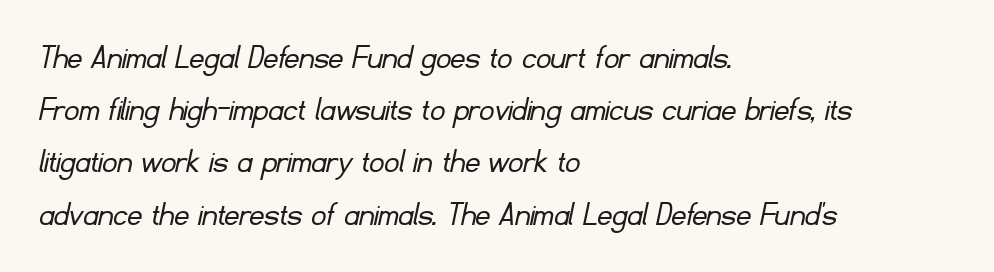
{"serif": "no", "bold": "no", "weight": "light", "width": "normal", "stroke_contrast": "low", "x_height": "small", "monospaced": "no", "underline": "no", "align": "left", "line_spacing": "normal", "line_spacing_ratio": 1.45, "letter_spacing": "normal", "letter_spacing_em": 0.0, "glyph_px": 36}
